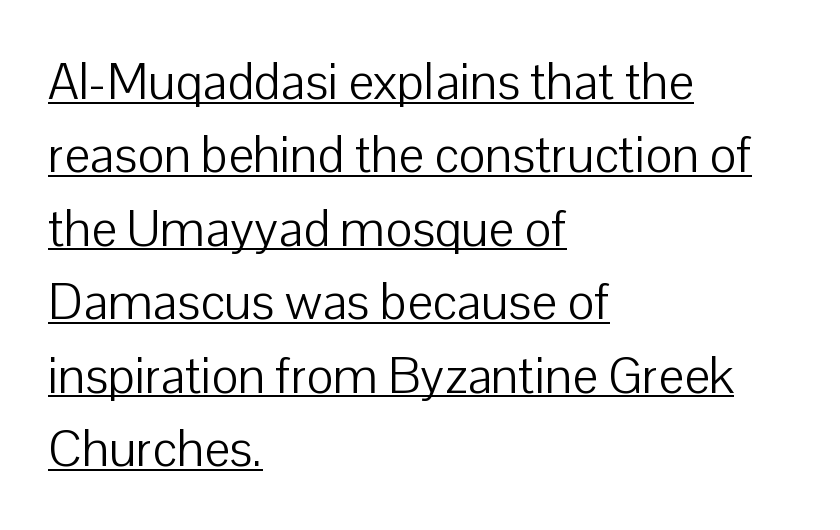
Q: Is the text bold? A: No.
Q: Is the text italic (slanted)? A: No, it is upright.
Q: Is the typeface a serif or a sans-serif typeface? A: Sans-serif.
Q: Is the text underlined? A: Yes.
Q: How is the paragraph aligned? A: Left-aligned.
Q: Is the spacing between letters normal or unusually wide? A: Normal.
Q: Is the spacing between lines tight, normal or loose? A: Normal.
Q: Width (condensed, normal, or wide)? A: Normal.
Q: Stroke contrast? A: Low.
Q: x-height? A: Medium.
Q: Monospaced? A: No.
